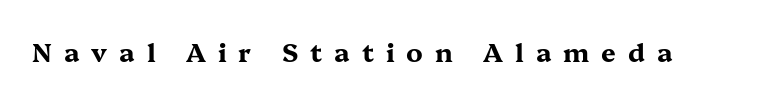
Q: Is the text bold? A: Yes.
Q: Is the text italic (slanted)? A: No, it is upright.
Q: Is the text underlined? A: No.
Q: Is the spacing between letters normal or unusually wide? A: Unusually wide.
